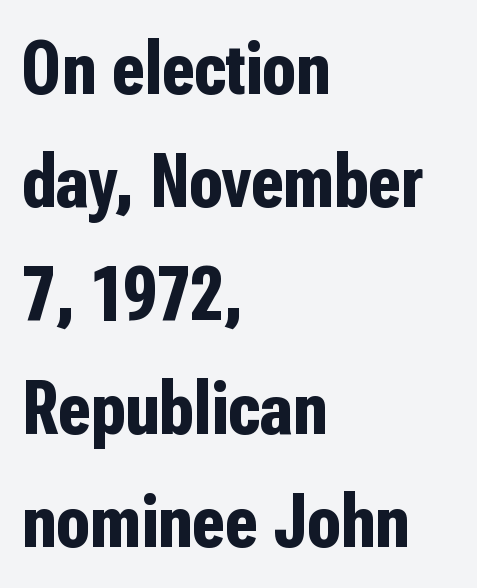
{"serif": "no", "italic": "no", "bold": "yes", "weight": "bold", "width": "condensed", "stroke_contrast": "low", "x_height": "medium", "monospaced": "no", "underline": "no", "align": "left", "line_spacing": "normal", "line_spacing_ratio": 1.47, "letter_spacing": "normal", "letter_spacing_em": 0.0, "glyph_px": 77}
